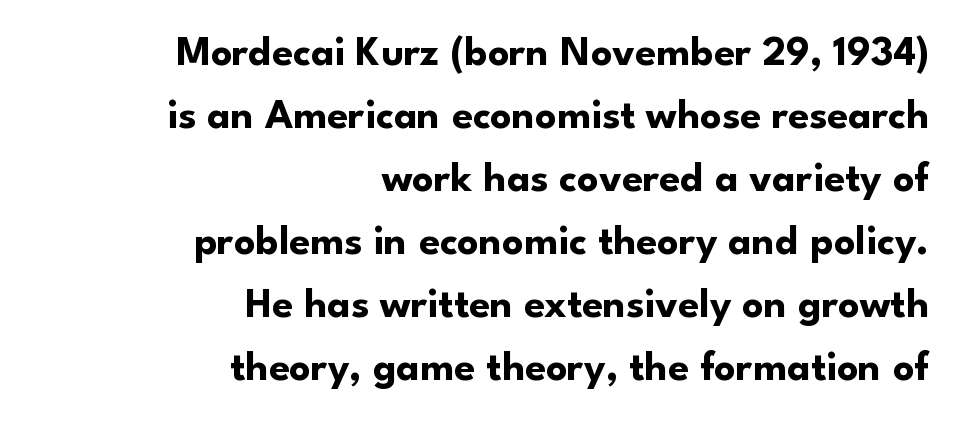
The image shows 42 px bold sans-serif type, upright; set right-aligned, normal line spacing (1.5x), normal letter spacing, not underlined; low stroke contrast and a small x-height.
